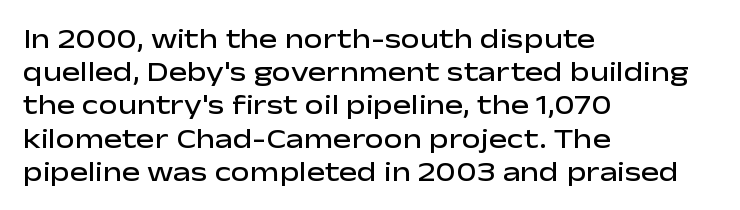
{"italic": "no", "bold": "semi", "underline": "no", "align": "left", "line_spacing_ratio": 1.23, "letter_spacing": "normal", "letter_spacing_em": 0.0, "glyph_px": 27}
